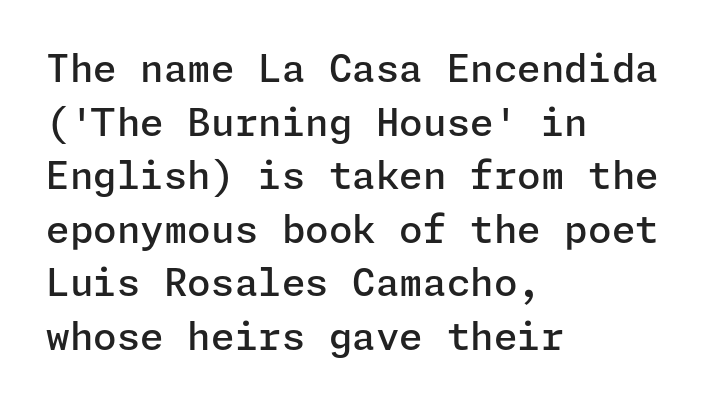
Quick note: interline space is typical. If you drew a line through each stem, it would be perfectly vertical. What kind of face is this? One without serifs — a sans. Descenders are the only things crossing below the line. How heavy is the stroke? Medium-heavy — a semibold, shy of bold.
